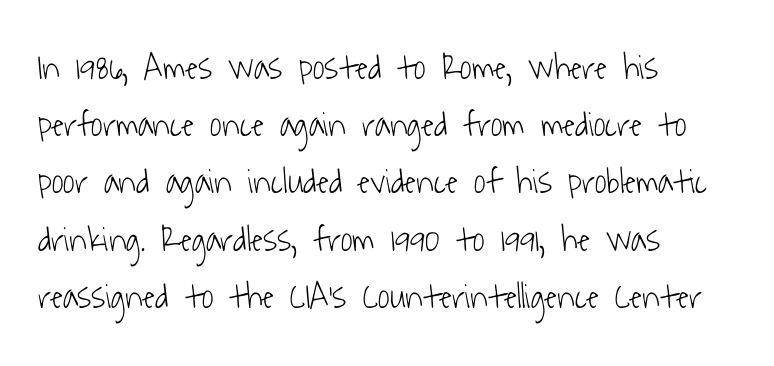
Q: Is the text bold? A: No.
Q: Is the typeface a serif or a sans-serif typeface? A: Sans-serif.
Q: Is the text underlined? A: No.
Q: How is the paragraph aligned? A: Left-aligned.
Q: Is the spacing between letters normal or unusually wide? A: Normal.
Q: Is the spacing between lines tight, normal or loose? A: Normal.
Q: Width (condensed, normal, or wide)? A: Condensed.
Q: Stroke contrast? A: Low.
Q: x-height? A: Medium.
Q: Monospaced? A: No.
